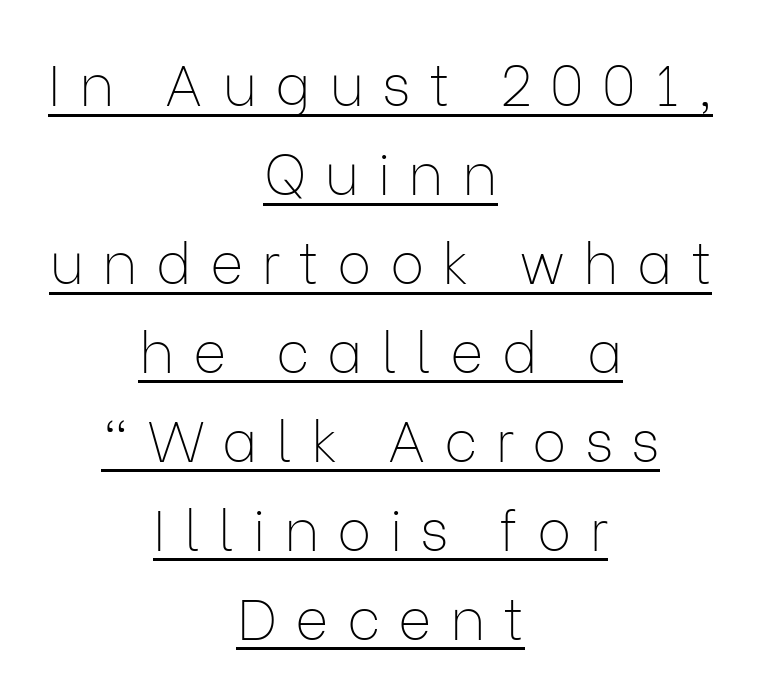
{"serif": "no", "italic": "no", "bold": "no", "weight": "thin", "width": "normal", "stroke_contrast": "low", "x_height": "medium", "monospaced": "no", "underline": "yes", "align": "center", "line_spacing": "normal", "line_spacing_ratio": 1.56, "letter_spacing": "wide", "letter_spacing_em": 0.32, "glyph_px": 57}
